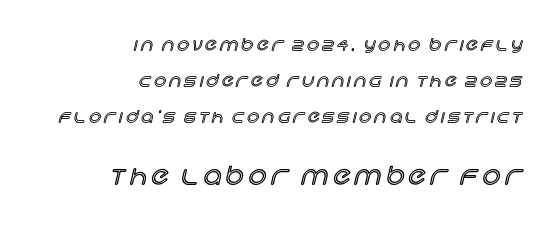
{"underline": "no", "align": "right", "line_spacing": "loose", "line_spacing_ratio": 2.11, "larger_block": "second", "size_ratio": 1.47, "glyph_px": 25}
